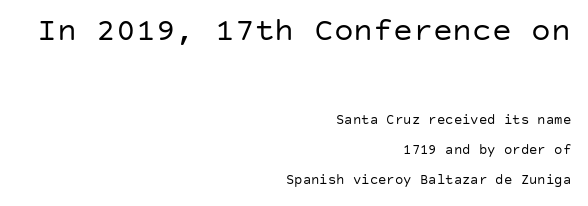
{"serif": "no", "italic": "no", "bold": "no", "weight": "regular", "width": "normal", "stroke_contrast": "low", "x_height": "large", "underline": "no", "align": "right", "line_spacing": "loose", "line_spacing_ratio": 2.14, "letter_spacing": "normal", "letter_spacing_em": 0.0, "larger_block": "first", "size_ratio": 2.36, "glyph_px": 33}
